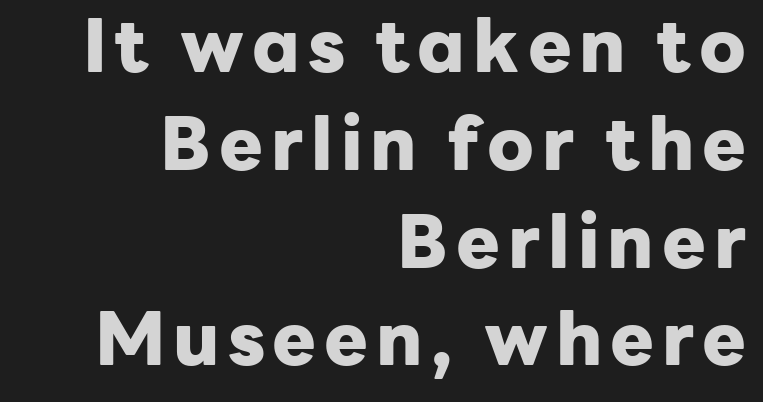
Q: Is the text bold? A: Yes.
Q: Is the text italic (slanted)? A: No, it is upright.
Q: Is the typeface a serif or a sans-serif typeface? A: Sans-serif.
Q: Is the text underlined? A: No.
Q: How is the paragraph aligned? A: Right-aligned.
Q: Is the spacing between lines tight, normal or loose? A: Normal.
Q: Width (condensed, normal, or wide)? A: Normal.
Q: Stroke contrast? A: Low.
Q: x-height? A: Medium.
Q: Monospaced? A: No.
